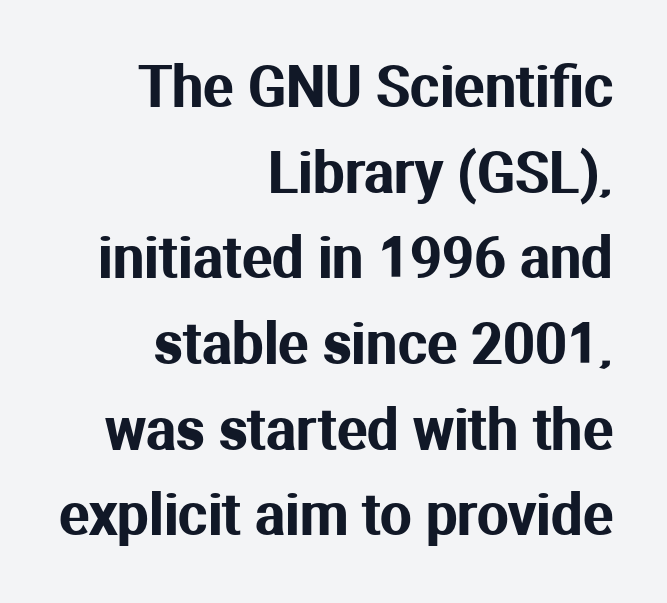
Anything drawn beneath the words? Only blank space. A typesetter would mark this as roman, not italic. The type is set solid horizontally, with unmodified tracking. The letters advance in unequal steps, a hallmark of proportional type.
